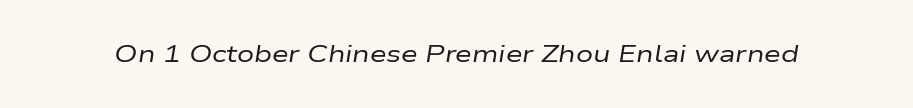
Q: Is the text bold? A: No.
Q: Is the text italic (slanted)? A: Yes, it leans right by about 9 degrees.
Q: Is the text underlined? A: No.
Q: Is the spacing between letters normal or unusually wide? A: Normal.
